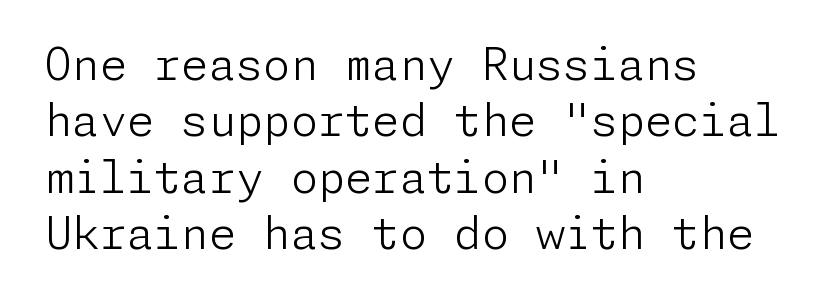
{"serif": "no", "italic": "no", "bold": "no", "weight": "light", "width": "normal", "stroke_contrast": "low", "x_height": "medium", "underline": "no", "align": "left", "line_spacing": "normal", "line_spacing_ratio": 1.28, "letter_spacing": "normal", "letter_spacing_em": 0.0, "glyph_px": 44}
